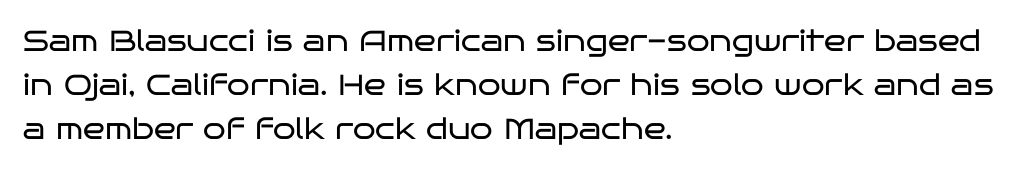
{"serif": "no", "italic": "no", "bold": "no", "weight": "regular", "width": "wide", "stroke_contrast": "low", "x_height": "large", "monospaced": "no", "underline": "no", "align": "left", "line_spacing": "normal", "line_spacing_ratio": 1.51, "letter_spacing": "normal", "letter_spacing_em": 0.0, "glyph_px": 29}
